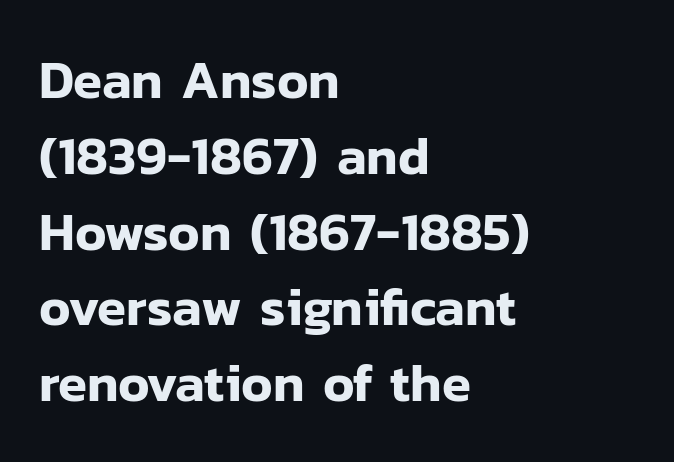
The image shows 53 px sans-serif type, upright; set left-aligned, normal line spacing (1.43x), normal letter spacing, not underlined; low stroke contrast and a medium x-height.
